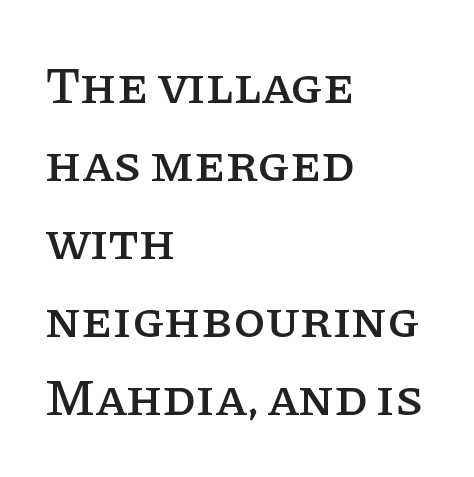
The image shows 52 px serif type, upright; set left-aligned, normal line spacing (1.5x), normal letter spacing, not underlined; low stroke contrast and a large x-height.
